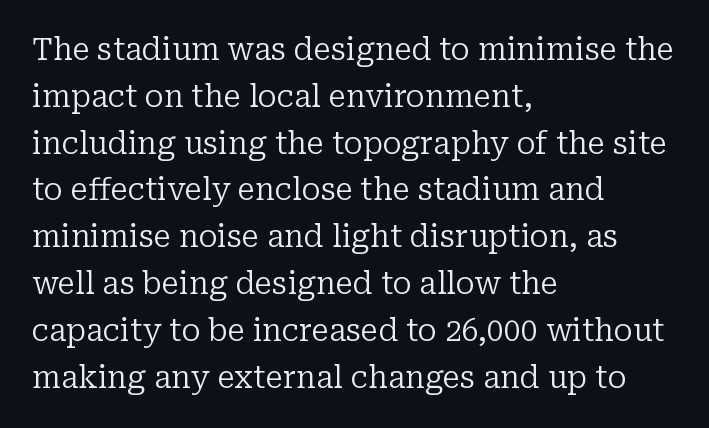
Underlining? Definitely not there. The rendering keeps characters at their native spacing. Every character sits straight up, as roman type does. Does the leading feel generous? No, just average. This reads as an unemphasized weight, regular at the heaviest.
